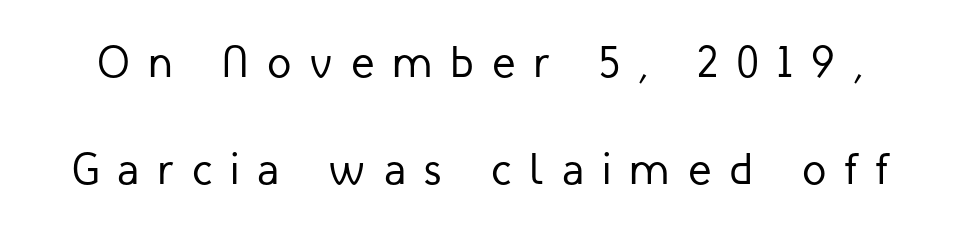
Do the characters align in a grid? No, the font is proportional. A roman cut, with each character standing at attention. The block of text is sparse from top to bottom, with ample space between rows. Grotesque or geometric, the face here clearly has no serifs. The type is letterspaced generously, with wide tracking.
